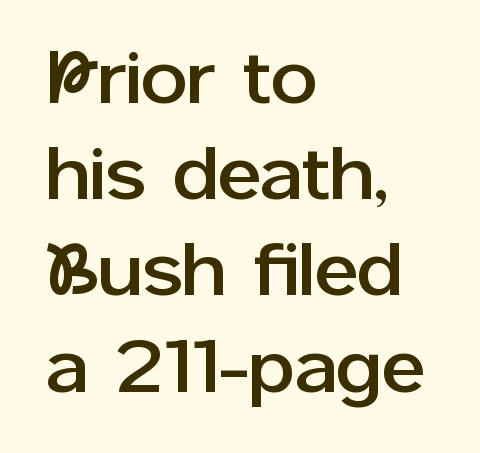
The image shows 74 px sans-serif type, upright; set left-aligned, normal line spacing (1.3x), normal letter spacing, not underlined; low stroke contrast and a medium x-height.
